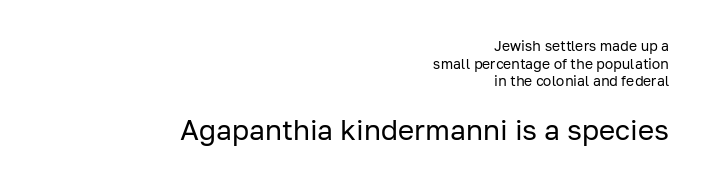
The image shows 28 px regular-weight sans-serif type, upright; set right-aligned, normal line spacing (1.26x), normal letter spacing, not underlined; the second (bottom) block is 2.0x larger; low stroke contrast and a medium x-height.
